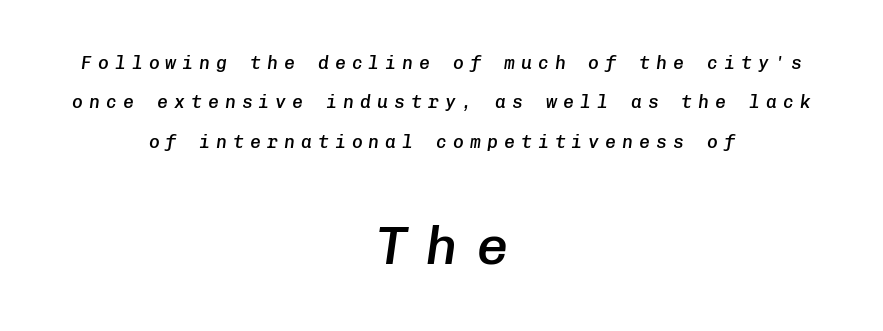
{"italic": "yes", "lean": "right", "slant_degrees": 8, "bold": "semi", "weight": "semibold", "width": "normal", "stroke_contrast": "low", "x_height": "medium", "monospaced": "yes", "underline": "no", "align": "center", "line_spacing": "loose", "line_spacing_ratio": 2.19, "letter_spacing": "wide", "letter_spacing_em": 0.34, "larger_block": "second", "size_ratio": 3.0, "glyph_px": 54}
